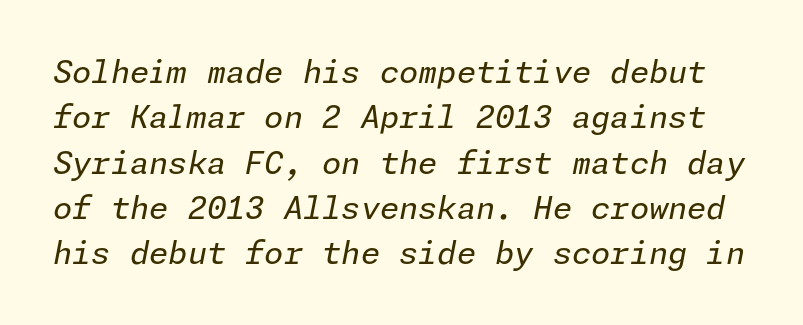
The image shows 31 px regular-weight type, italic (leaning right); set normal line spacing (1.46x), normal letter spacing, not underlined; low stroke contrast and a medium x-height.
